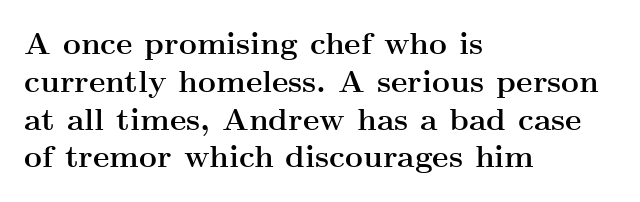
The image shows 31 px semibold, wide serif type, upright; set left-aligned, line spacing 1.22x, normal letter spacing, not underlined; medium stroke contrast and a small x-height.
